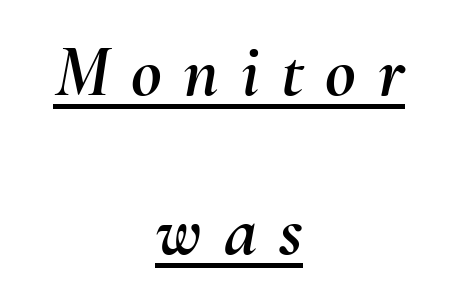
{"italic": "yes", "lean": "right", "slant_degrees": 10, "width": "normal", "stroke_contrast": "medium", "x_height": "small", "monospaced": "no", "underline": "yes", "align": "center", "line_spacing": "loose", "line_spacing_ratio": 2.12, "letter_spacing": "wide", "letter_spacing_em": 0.29, "glyph_px": 75}
